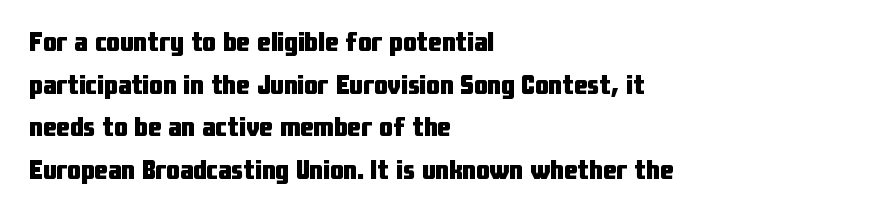
{"italic": "no", "bold": "yes", "underline": "no", "align": "left", "line_spacing": "normal", "line_spacing_ratio": 1.58, "letter_spacing": "normal", "letter_spacing_em": 0.0, "glyph_px": 27}
